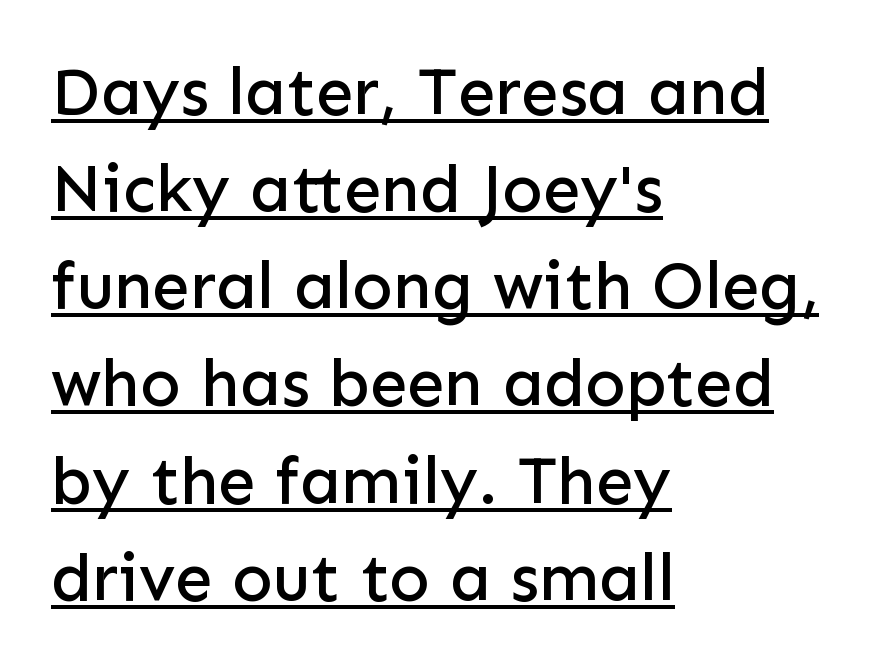
The image shows 67 px sans-serif type, upright; set left-aligned, normal line spacing (1.45x), normal letter spacing, underlined; low stroke contrast and a medium x-height.
